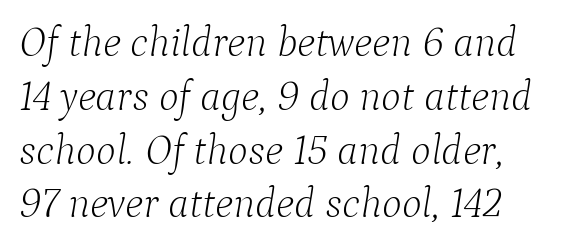
Q: Is the text bold? A: No.
Q: Is the text italic (slanted)? A: Yes, it leans right by about 9 degrees.
Q: Is the typeface a serif or a sans-serif typeface? A: Serif.
Q: Is the text underlined? A: No.
Q: Is the spacing between letters normal or unusually wide? A: Normal.
Q: Is the spacing between lines tight, normal or loose? A: Normal.
Q: Width (condensed, normal, or wide)? A: Normal.
Q: Stroke contrast? A: Low.
Q: x-height? A: Medium.
Q: Monospaced? A: No.
